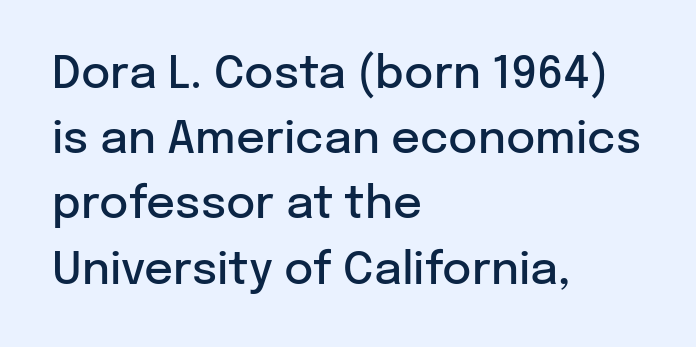
Q: Is the text bold? A: Semi-bold.
Q: Is the text italic (slanted)? A: No, it is upright.
Q: Is the typeface a serif or a sans-serif typeface? A: Sans-serif.
Q: Is the text underlined? A: No.
Q: How is the paragraph aligned? A: Left-aligned.
Q: Is the spacing between letters normal or unusually wide? A: Normal.
Q: Is the spacing between lines tight, normal or loose? A: Normal.
Q: Width (condensed, normal, or wide)? A: Normal.
Q: Stroke contrast? A: Low.
Q: x-height? A: Medium.
Q: Monospaced? A: No.
